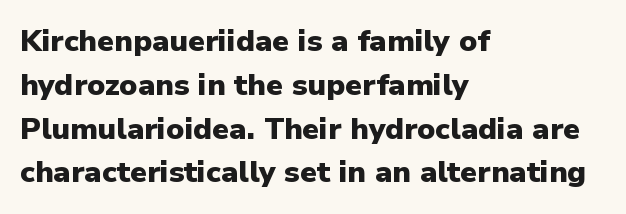
The image shows 30 px heavy sans-serif type, upright; set left-aligned, normal line spacing (1.46x), normal letter spacing, not underlined; low stroke contrast and a medium x-height.
